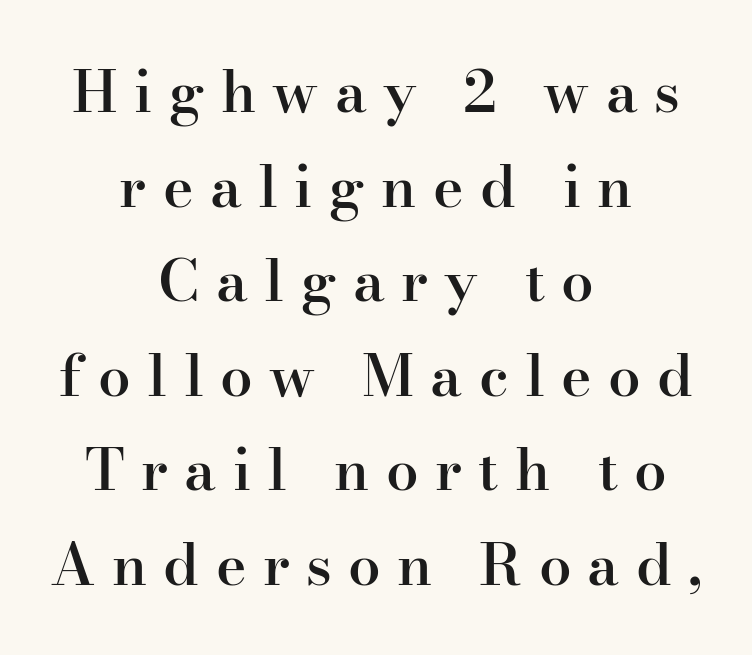
The image shows 58 px semibold serif type, upright; set centered, normal line spacing (1.63x), unusually wide letter spacing (+0.28 em), not underlined; high stroke contrast and a small x-height.
